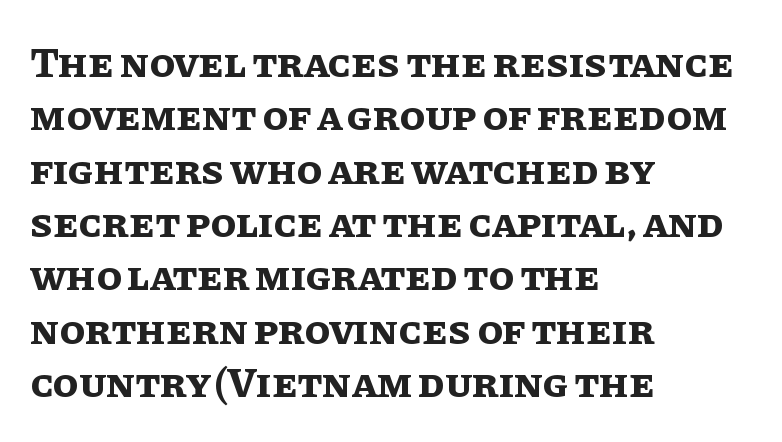
{"italic": "no", "bold": "yes", "weight": "bold", "width": "normal", "stroke_contrast": "low", "x_height": "large", "monospaced": "no", "underline": "no", "align": "left", "line_spacing": "normal", "line_spacing_ratio": 1.27, "letter_spacing": "normal", "letter_spacing_em": 0.0, "glyph_px": 42}
